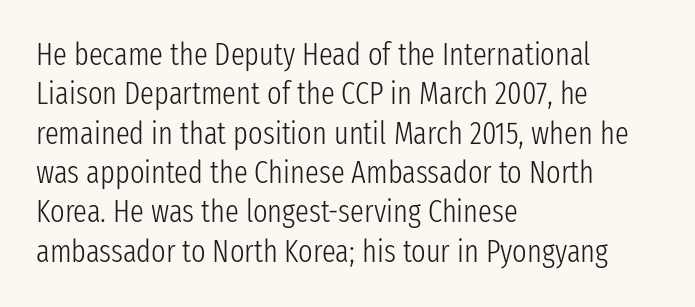
{"serif": "no", "italic": "no", "bold": "no", "weight": "light", "width": "condensed", "stroke_contrast": "low", "x_height": "medium", "monospaced": "no", "underline": "no", "align": "left", "line_spacing": "normal", "line_spacing_ratio": 1.27, "letter_spacing": "normal", "letter_spacing_em": 0.0, "glyph_px": 31}
